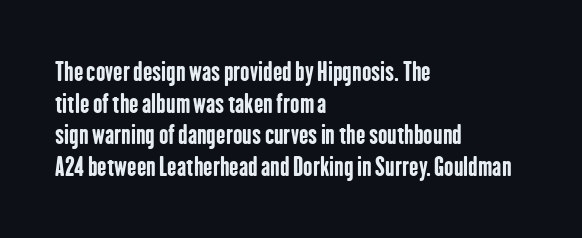
The image shows 25 px bold type, upright; set left-aligned, normal line spacing (1.27x), normal letter spacing, not underlined.
